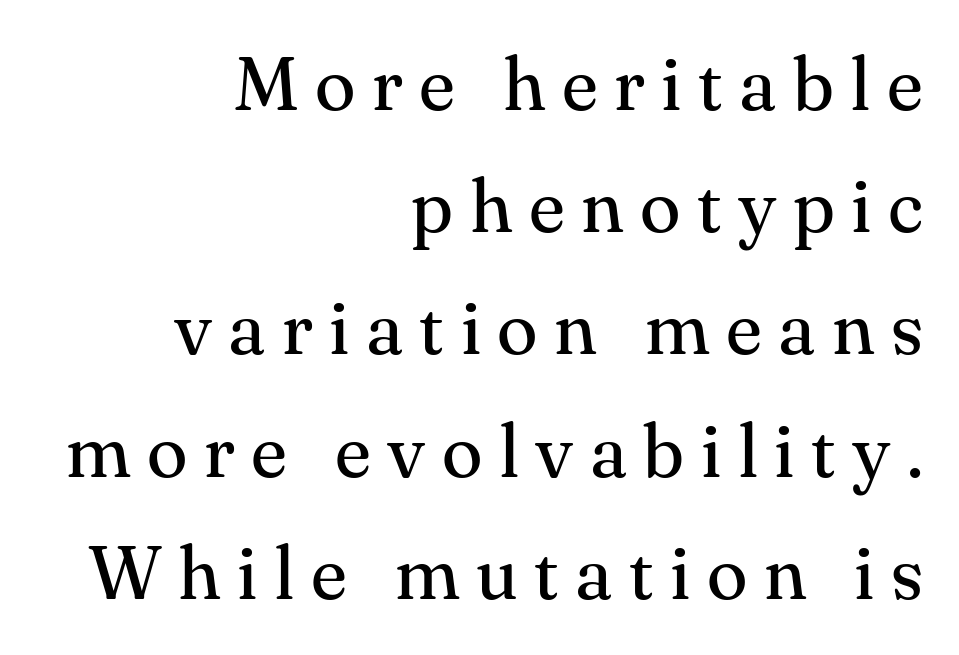
Type without underlining. Leftover space on each line is placed entirely before the opening word. Do the characters align in a grid? No, the font is proportional. On a weight scale, this lands at 450 or below.
